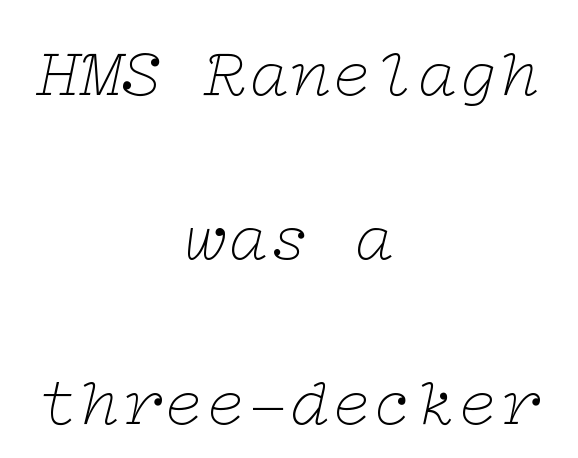
Q: Is the text bold? A: No.
Q: Is the text italic (slanted)? A: Yes, it leans right by about 12 degrees.
Q: Is the typeface a serif or a sans-serif typeface? A: Serif.
Q: Is the text underlined? A: No.
Q: How is the paragraph aligned? A: Centered.
Q: Is the spacing between letters normal or unusually wide? A: Normal.
Q: Is the spacing between lines tight, normal or loose? A: Loose.
Q: Width (condensed, normal, or wide)? A: Wide.
Q: Stroke contrast? A: Low.
Q: x-height? A: Medium.
